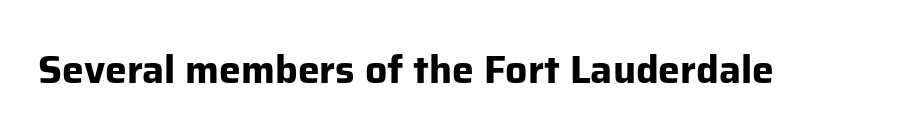
The image shows 39 px bold sans-serif type, upright; set normal letter spacing, not underlined; low stroke contrast and a medium x-height.
